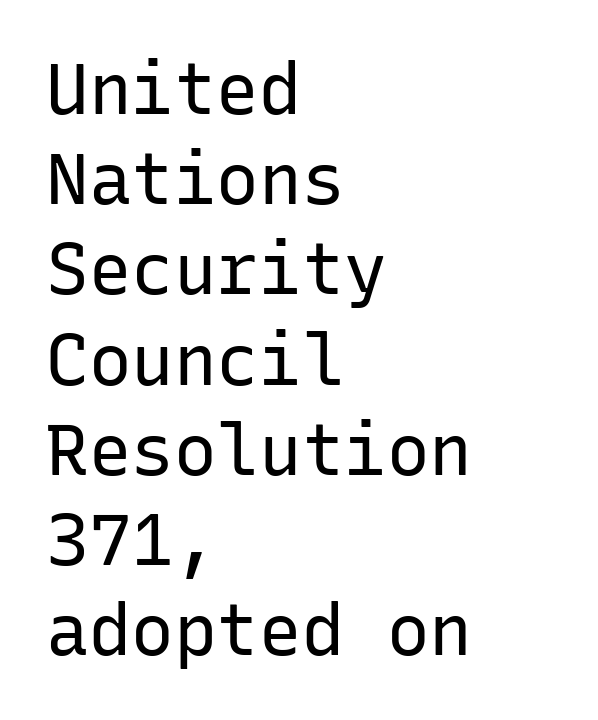
{"serif": "no", "italic": "no", "bold": "no", "weight": "regular", "width": "normal", "stroke_contrast": "low", "x_height": "medium", "monospaced": "yes", "underline": "no", "align": "left", "line_spacing": "normal", "line_spacing_ratio": 1.27, "letter_spacing": "normal", "letter_spacing_em": 0.0, "glyph_px": 71}
